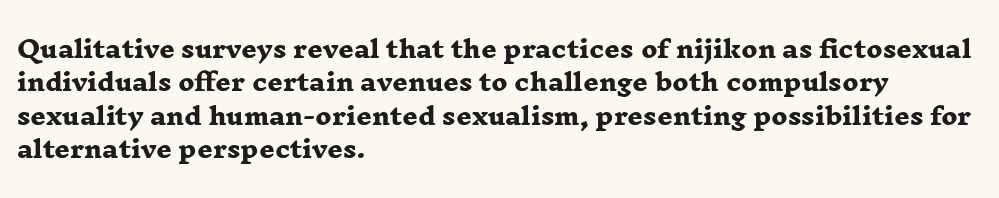
The image shows 24 px bold type; set left-aligned, normal line spacing (1.39x), normal letter spacing, not underlined.
